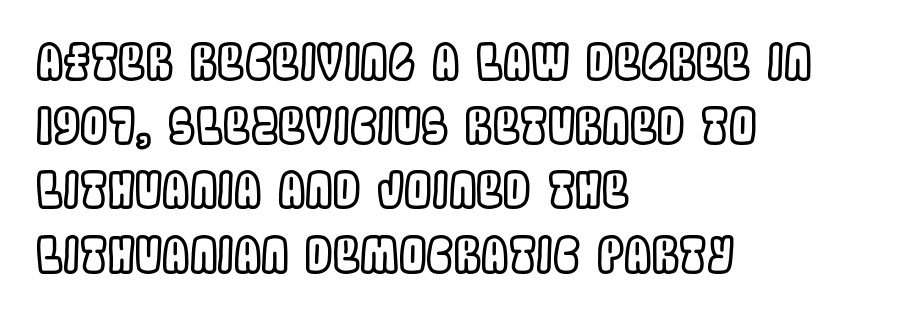
{"italic": "no", "width": "condensed", "x_height": "large", "monospaced": "no", "underline": "no", "align": "left", "line_spacing": "normal", "line_spacing_ratio": 1.31, "letter_spacing": "normal", "letter_spacing_em": 0.0, "glyph_px": 49}
